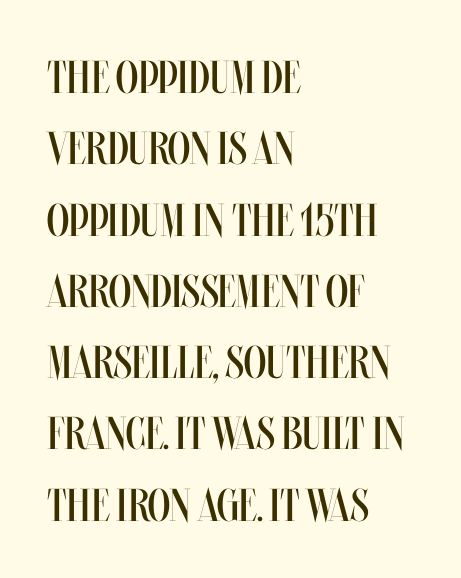
{"italic": "no", "bold": "no", "weight": "regular", "width": "condensed", "stroke_contrast": "medium", "x_height": "large", "monospaced": "no", "underline": "no", "align": "left", "line_spacing": "normal", "line_spacing_ratio": 1.55, "letter_spacing": "normal", "letter_spacing_em": 0.0, "glyph_px": 46}
